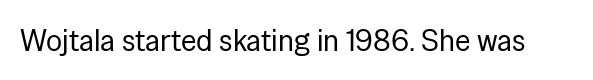
Nope, not italic — everything's standing straight. No letter is thick-stroked: the sample isn't bold. Plain, unruled lines of type. I'd call this a sans setting — the letters go barefoot. Here the designer chose a conventional face with non-uniform glyph widths. The tracking reads as untouched default to a designer's eye.
